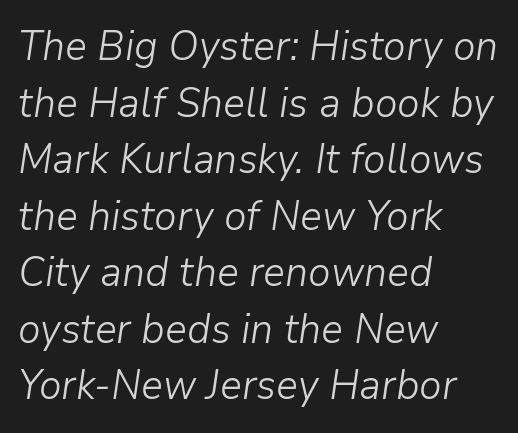
{"italic": "yes", "lean": "right", "slant_degrees": 9, "bold": "no", "weight": "light", "width": "normal", "stroke_contrast": "low", "x_height": "medium", "monospaced": "no", "underline": "no", "align": "left", "line_spacing": "normal", "line_spacing_ratio": 1.38, "letter_spacing": "normal", "letter_spacing_em": 0.0, "glyph_px": 41}
